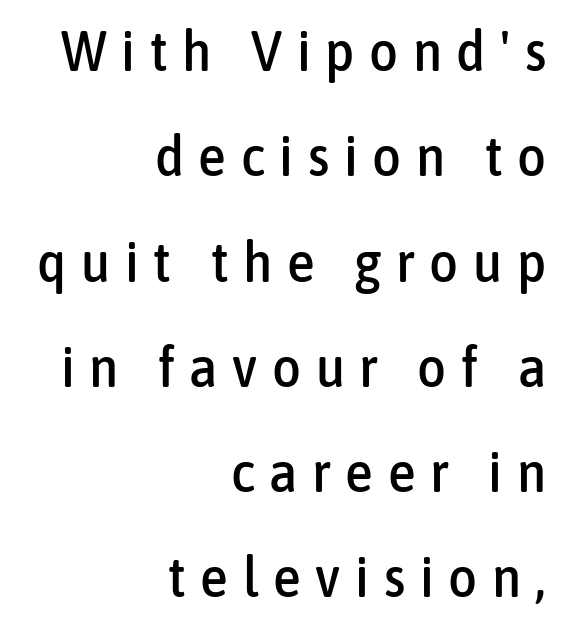
Between one letter and the next there's a generous, obvious gap. The letters advance in unequal steps, a hallmark of proportional type. The words here are not underlined. Characters remain perfectly vertical along every line.
